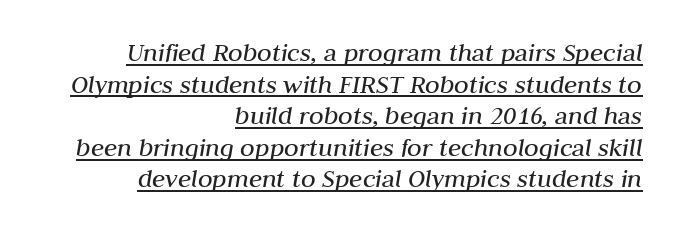
{"italic": "yes", "lean": "right", "slant_degrees": 10, "bold": "no", "underline": "yes", "align": "right", "line_spacing_ratio": 1.17, "letter_spacing": "normal", "letter_spacing_em": 0.0, "glyph_px": 27}
